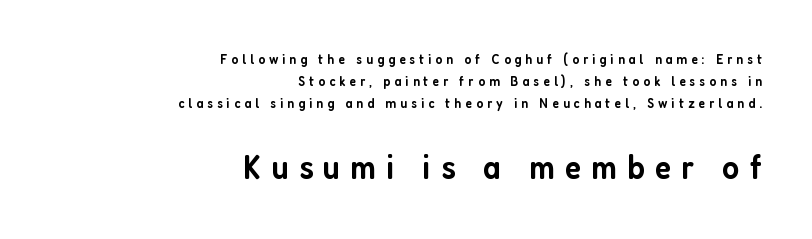
{"serif": "no", "italic": "no", "bold": "semi", "weight": "semibold", "width": "condensed", "stroke_contrast": "low", "x_height": "medium", "monospaced": "no", "underline": "no", "align": "right", "line_spacing": "normal", "line_spacing_ratio": 1.58, "letter_spacing": "wide", "letter_spacing_em": 0.29, "larger_block": "second", "size_ratio": 2.5, "glyph_px": 35}
